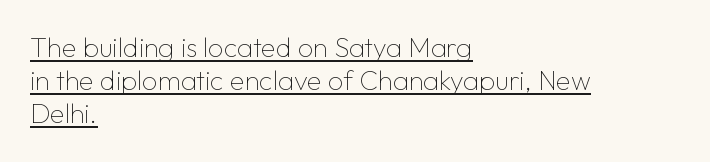
Q: Is the text bold? A: No.
Q: Is the text italic (slanted)? A: No, it is upright.
Q: Is the text underlined? A: Yes.
Q: How is the paragraph aligned? A: Left-aligned.
Q: Is the spacing between letters normal or unusually wide? A: Normal.
